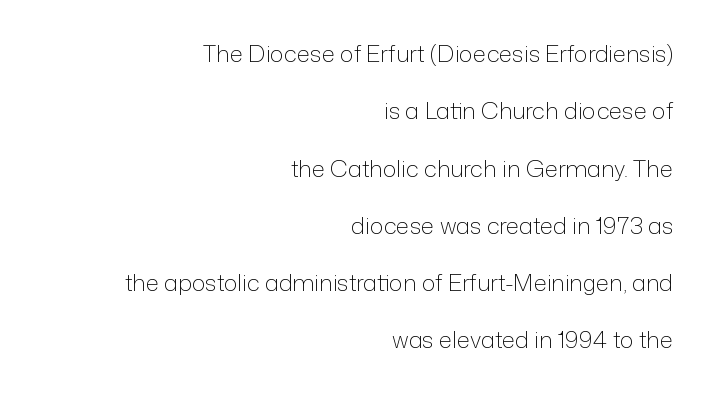
The image shows 23 px text type, upright; set right-aligned, loose line spacing (2.49x), normal letter spacing, not underlined.
